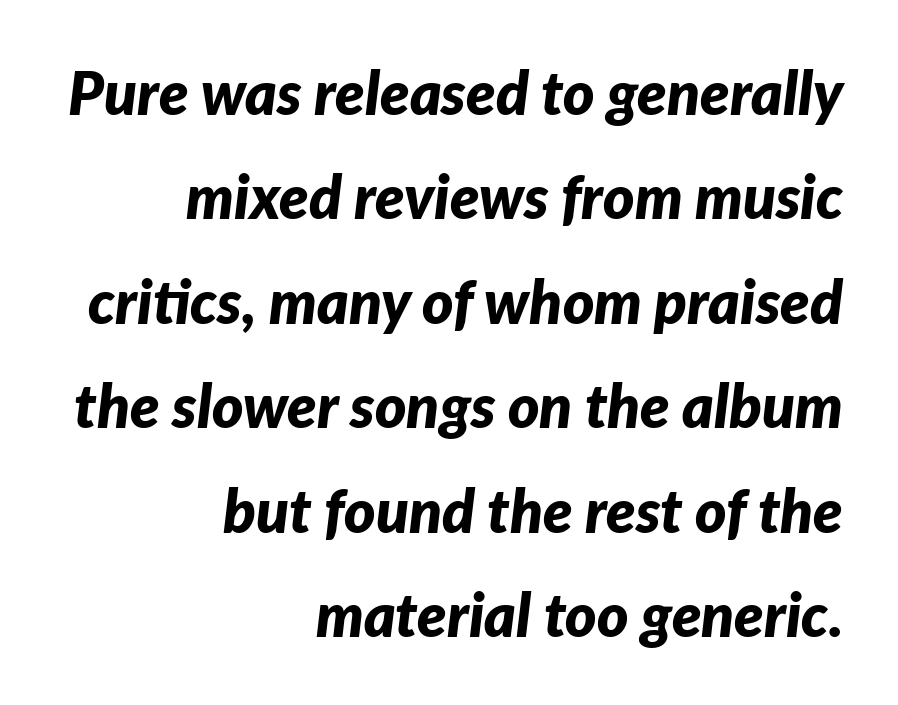
The passage shown is typed in a proportional face where columns would drift. The rendering uses a bold face; every stroke is thick and dark. A flush-right, rag-left setting is used for this passage. There's an unmistakable incline to the writing here. The gaps between neighbouring characters are ordinary and unremarkable.
